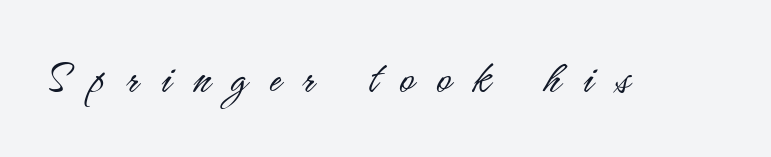
The image shows 49 px light, condensed sans-serif type; set unusually wide letter spacing (+0.45 em), not underlined; low stroke contrast and a small x-height.
